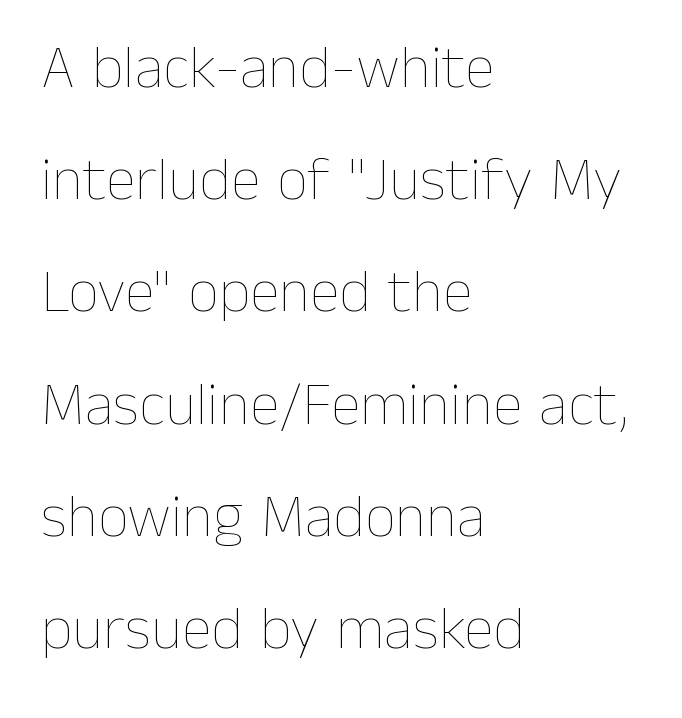
The paragraph has a hard left edge and a soft right edge. The letterforms sit at book weight or below. What stands out about the letter spacing? Nothing — it is the standard amount. Bare-footed words on every line. Ordinary non-slanted type is in use. Each letter keeps its own natural width here, so spacing adapts to shape.
